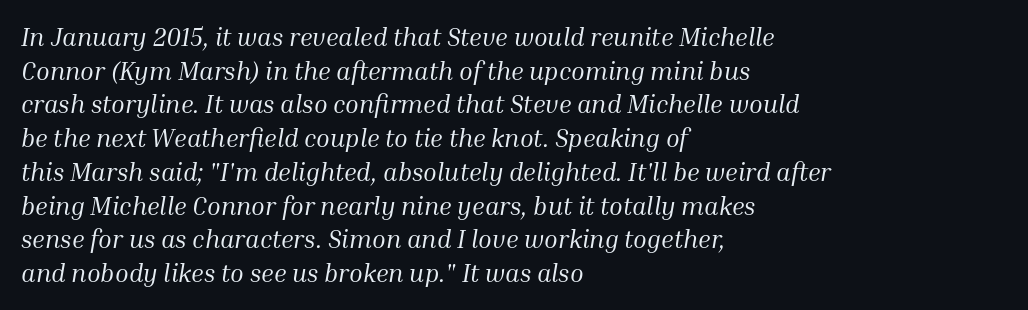
Q: Is the text bold? A: No.
Q: Is the text italic (slanted)? A: Yes, it leans right by about 10 degrees.
Q: Is the text underlined? A: No.
Q: How is the paragraph aligned? A: Left-aligned.
Q: Is the spacing between letters normal or unusually wide? A: Normal.
Q: Is the spacing between lines tight, normal or loose? A: Normal.
